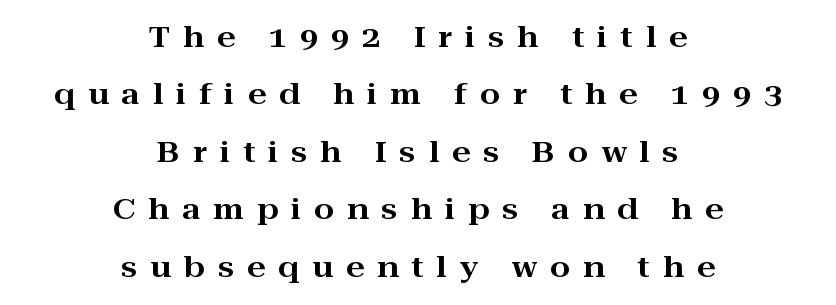
Q: Is the text italic (slanted)? A: No, it is upright.
Q: Is the typeface a serif or a sans-serif typeface? A: Serif.
Q: Is the text underlined? A: No.
Q: How is the paragraph aligned? A: Centered.
Q: Is the spacing between letters normal or unusually wide? A: Unusually wide.
Q: Is the spacing between lines tight, normal or loose? A: Loose.
Q: Width (condensed, normal, or wide)? A: Wide.
Q: Stroke contrast? A: High.
Q: x-height? A: Medium.
Q: Monospaced? A: No.
